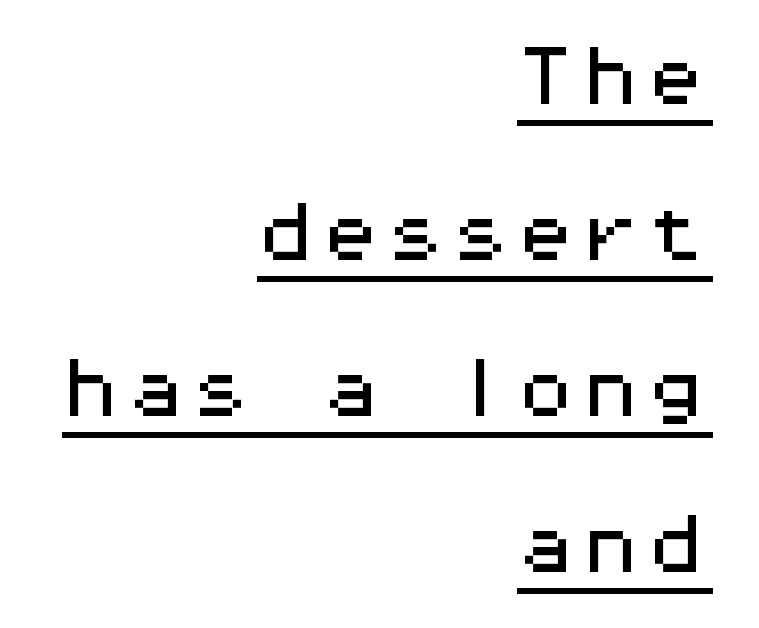
Each letter's strokes conclude bluntly, with no projecting serifs. The rendering anchors every line to the right-hand side. Nope, not italic — everything's standing straight. The passage shown is typed in a monospace face where columns stay perfectly aligned.
